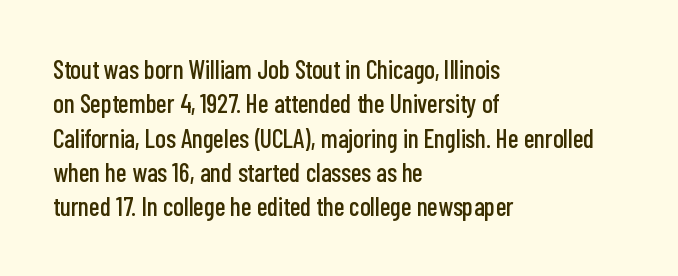
{"italic": "no", "underline": "no", "align": "left", "line_spacing": "normal", "line_spacing_ratio": 1.32, "letter_spacing": "normal", "letter_spacing_em": 0.0, "glyph_px": 26}
